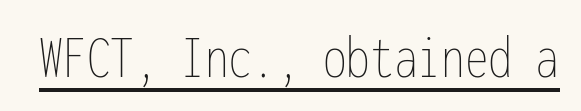
{"italic": "no", "bold": "no", "weight": "thin", "width": "condensed", "stroke_contrast": "low", "x_height": "medium", "monospaced": "yes", "underline": "yes", "letter_spacing": "normal", "letter_spacing_em": 0.0, "glyph_px": 63}
